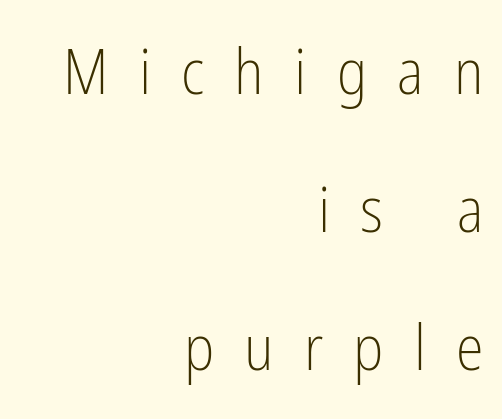
Q: Is the text bold? A: No.
Q: Is the text italic (slanted)? A: No, it is upright.
Q: Is the typeface a serif or a sans-serif typeface? A: Sans-serif.
Q: Is the text underlined? A: No.
Q: How is the paragraph aligned? A: Right-aligned.
Q: Is the spacing between letters normal or unusually wide? A: Unusually wide.
Q: Is the spacing between lines tight, normal or loose? A: Loose.
Q: Width (condensed, normal, or wide)? A: Condensed.
Q: Stroke contrast? A: Low.
Q: x-height? A: Medium.
Q: Monospaced? A: No.
